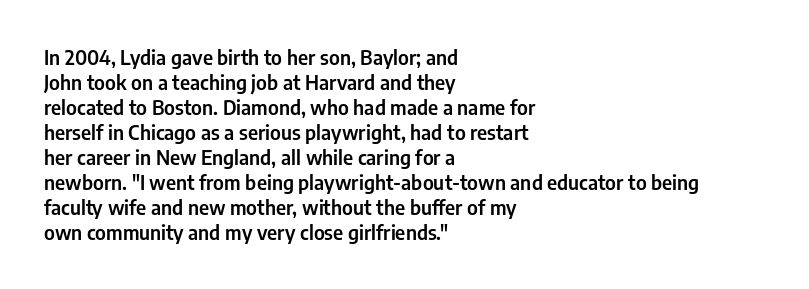
The image shows 20 px text type, upright; set left-aligned, normal line spacing (1.25x), normal letter spacing, not underlined.
